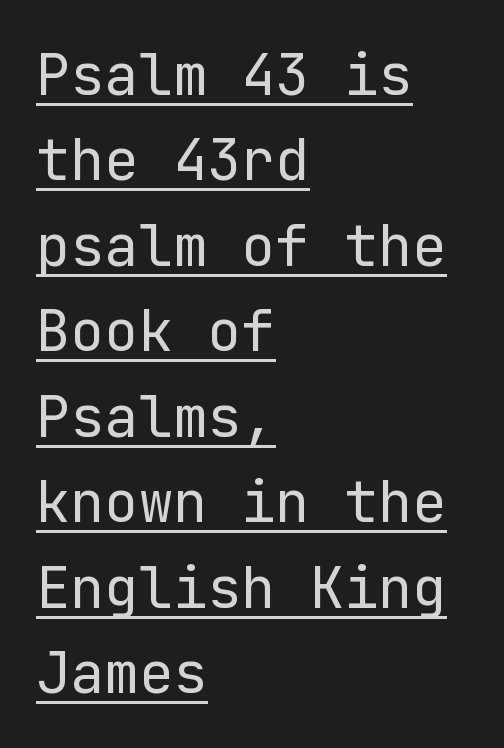
Quick note: interline space is typical. Check where the strokes stop: nothing finishes them off — pure sans. How are the letters spaced? Ordinarily, with no added tracking. The font's upright variant was chosen for this text. Caption: lettering with a line underneath. Horizontal alignment here is leftward, the default for most running prose.
